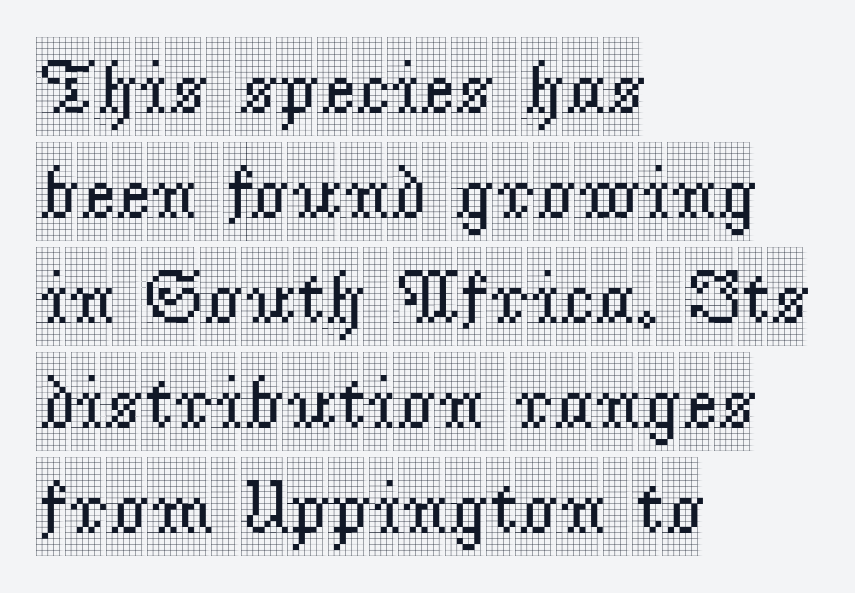
The image shows 76 px condensed serif type, upright; set left-aligned, normal line spacing (1.38x), normal letter spacing, not underlined; a large x-height.
